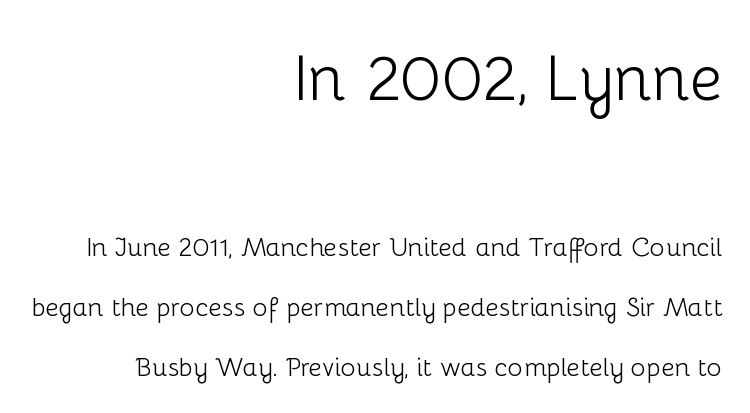
{"serif": "no", "italic": "no", "bold": "no", "weight": "light", "width": "normal", "stroke_contrast": "low", "x_height": "medium", "monospaced": "no", "underline": "no", "align": "right", "line_spacing": "loose", "line_spacing_ratio": 2.31, "letter_spacing": "normal", "letter_spacing_em": 0.0, "larger_block": "first", "size_ratio": 2.46, "glyph_px": 64}
